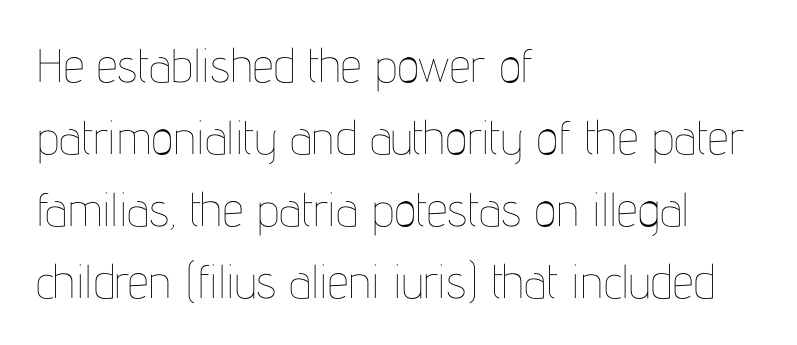
Horizontal bands of white between lines are of average thickness. Only glyphs here, with clear space below each row. Reading down the block, your eye returns to a fixed left position each line. The typesetting does not lean heavy: it is not bold. Style check: upright.
